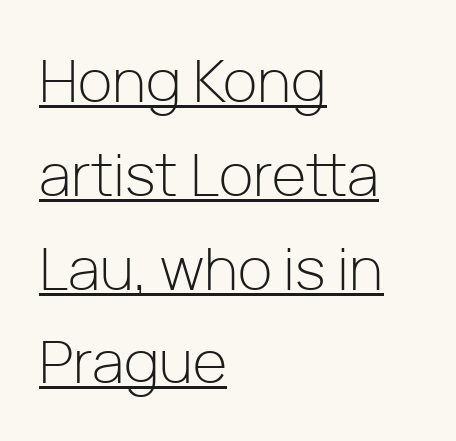
{"serif": "no", "italic": "no", "bold": "no", "weight": "light", "width": "normal", "stroke_contrast": "low", "x_height": "medium", "monospaced": "no", "underline": "yes", "align": "left", "line_spacing": "normal", "line_spacing_ratio": 1.59, "letter_spacing": "normal", "letter_spacing_em": 0.0, "glyph_px": 59}
